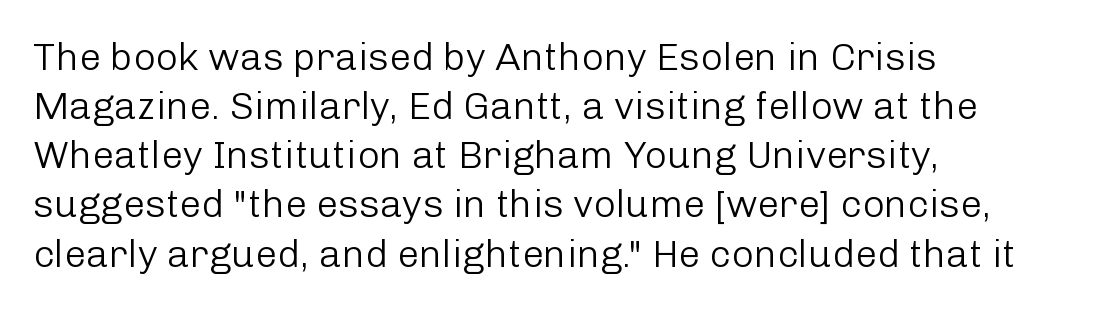
The image shows 39 px light sans-serif type, upright; set left-aligned, normal line spacing (1.26x), normal letter spacing, not underlined; low stroke contrast and a medium x-height.
